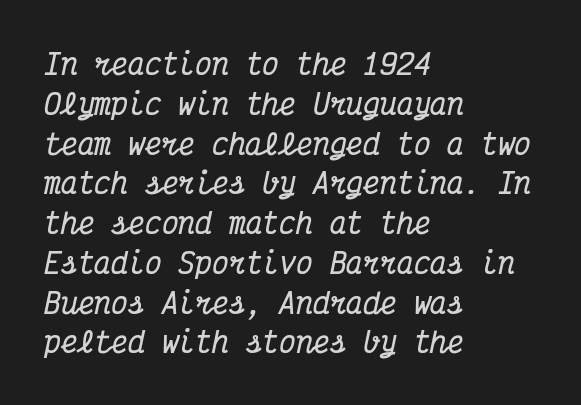
{"serif": "yes", "italic": "yes", "lean": "right", "slant_degrees": 12, "bold": "yes", "weight": "bold", "width": "condensed", "stroke_contrast": "medium", "x_height": "medium", "monospaced": "yes", "underline": "no", "align": "left", "line_spacing": "normal", "line_spacing_ratio": 1.42, "letter_spacing": "normal", "letter_spacing_em": 0.0, "glyph_px": 28}
